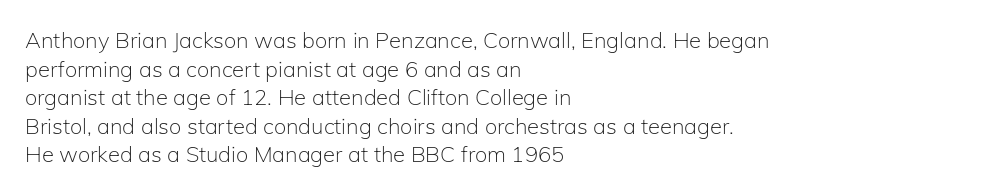
{"italic": "no", "bold": "no", "underline": "no", "align": "left", "line_spacing": "normal", "line_spacing_ratio": 1.3, "letter_spacing": "normal", "letter_spacing_em": 0.0, "glyph_px": 22}
